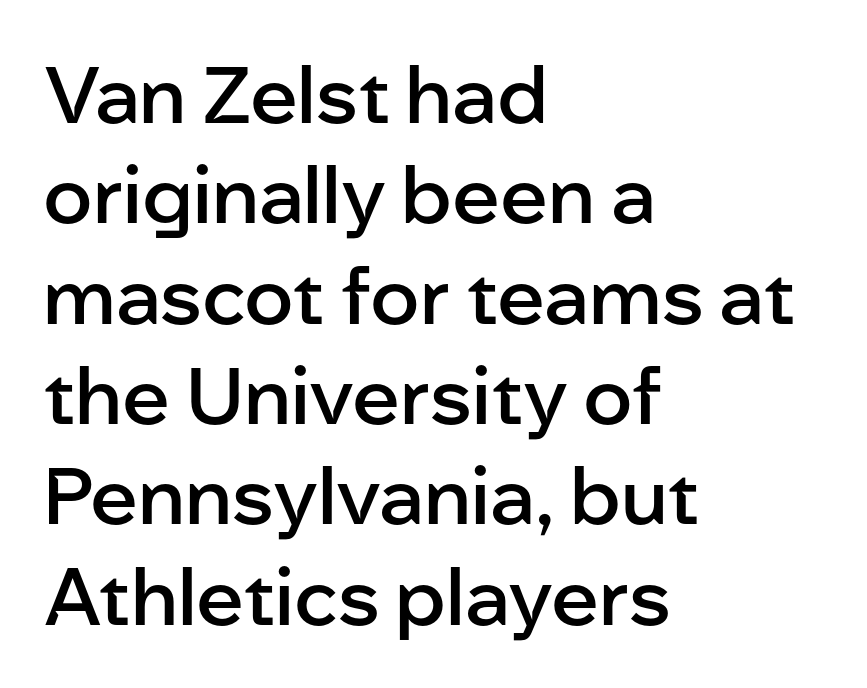
Q: Is the text bold? A: Semi-bold.
Q: Is the text italic (slanted)? A: No, it is upright.
Q: Is the typeface a serif or a sans-serif typeface? A: Sans-serif.
Q: Is the text underlined? A: No.
Q: How is the paragraph aligned? A: Left-aligned.
Q: Is the spacing between letters normal or unusually wide? A: Normal.
Q: Is the spacing between lines tight, normal or loose? A: Normal.
Q: Width (condensed, normal, or wide)? A: Normal.
Q: Stroke contrast? A: Low.
Q: x-height? A: Medium.
Q: Monospaced? A: No.
